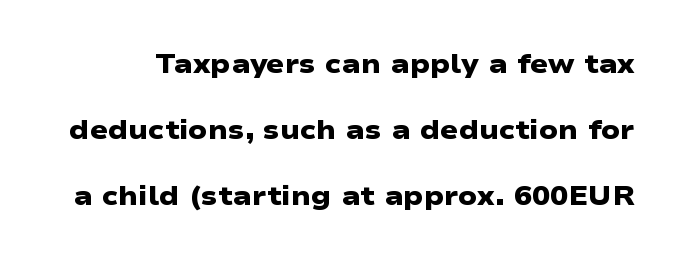
Baseline-to-baseline distance is far greater than the letter height. The glyphs are unaccompanied by any horizontal stroke below them. What weight is shown? A full bold with thick strokes. Is the letter spacing exaggerated? No — it looks like the ordinary default.
